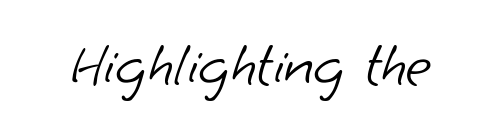
The image shows 63 px light sans-serif type; set normal letter spacing, not underlined; low stroke contrast and a small x-height.
